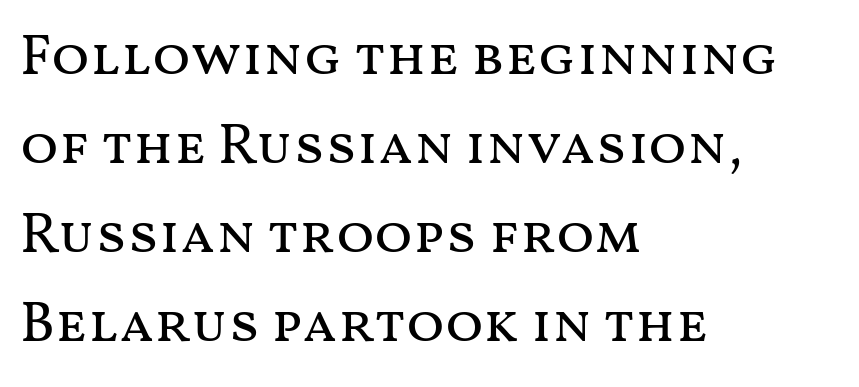
The image shows 56 px regular-weight, wide type, upright; set left-aligned, normal line spacing (1.59x), normal letter spacing, not underlined; medium stroke contrast and a medium x-height.
